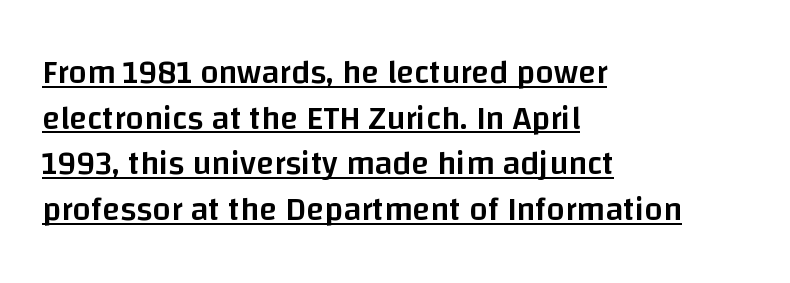
The image shows 33 px semibold sans-serif type, upright; set left-aligned, normal line spacing (1.38x), normal letter spacing, underlined; low stroke contrast and a large x-height.
